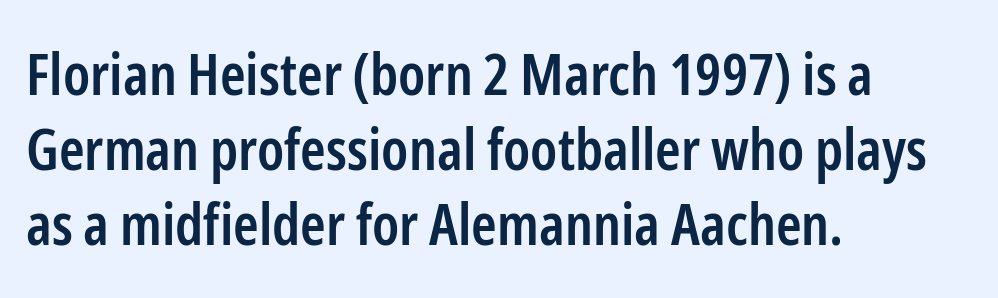
{"serif": "no", "italic": "no", "bold": "semi", "weight": "semibold", "width": "condensed", "stroke_contrast": "low", "x_height": "medium", "monospaced": "no", "underline": "no", "align": "left", "line_spacing": "normal", "line_spacing_ratio": 1.29, "letter_spacing": "normal", "letter_spacing_em": 0.0, "glyph_px": 58}
